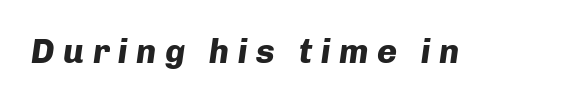
{"italic": "yes", "lean": "right", "slant_degrees": 8, "bold": "yes", "weight": "heavy", "width": "normal", "stroke_contrast": "low", "x_height": "medium", "monospaced": "no", "underline": "no", "letter_spacing": "wide", "letter_spacing_em": 0.25, "glyph_px": 34}
